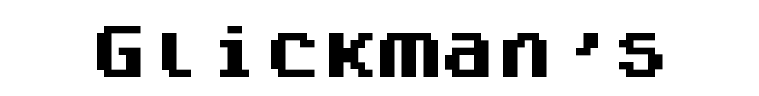
{"serif": "no", "italic": "no", "bold": "yes", "weight": "heavy", "width": "normal", "stroke_contrast": "medium", "x_height": "large", "monospaced": "yes", "underline": "no", "letter_spacing": "normal", "letter_spacing_em": 0.0, "glyph_px": 58}
